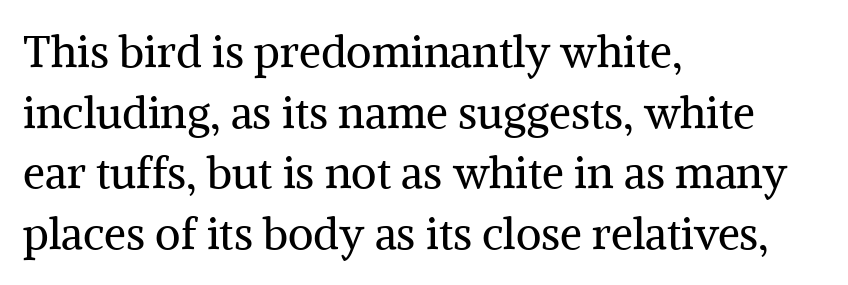
{"serif": "yes", "italic": "no", "bold": "no", "weight": "regular", "width": "normal", "stroke_contrast": "medium", "x_height": "medium", "monospaced": "no", "underline": "no", "align": "left", "line_spacing": "normal", "line_spacing_ratio": 1.38, "letter_spacing": "normal", "letter_spacing_em": 0.0, "glyph_px": 44}
